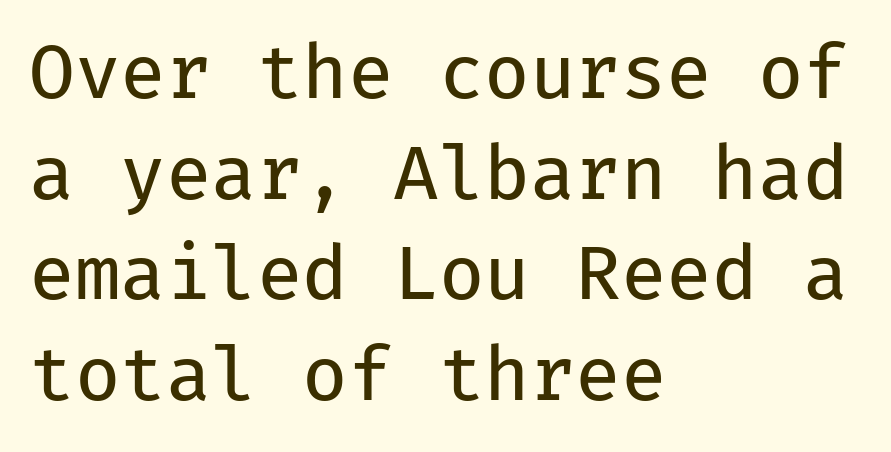
The lines sit at an ordinary, default distance from one another. Each letter, wide or thin by design, is forced into the same width here. The weight tops out at a normal text grade. Nobody touched the tracking dial on this one.
